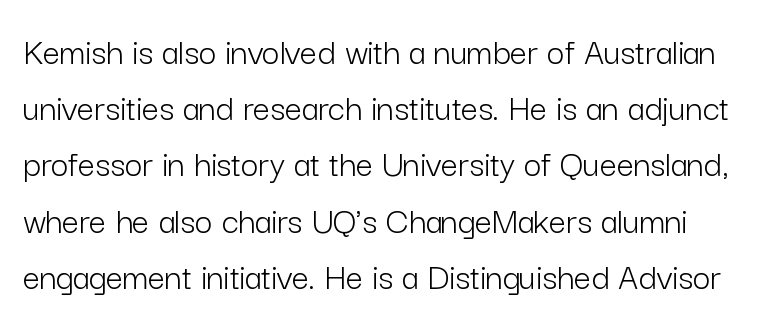
Lines of text with bare space underneath. Do the characters align in a grid? No, the font is proportional. Ordinary non-slanted type is in use. Interline gaps are of average width in this sample. This is not heavy type; no bold has been used. What kind of face is this? One without serifs — a sans.
